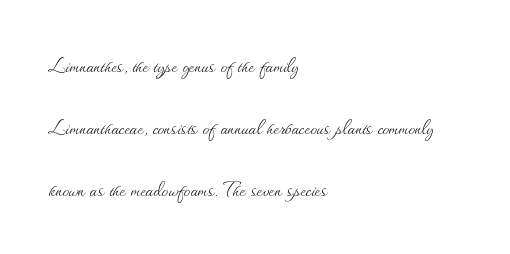
This sample uses plain, unmodified letter spacing. The foot of each line stays bare and open. The leading is generous, giving the passage an open texture. Line starts are locked; line ends wander.
